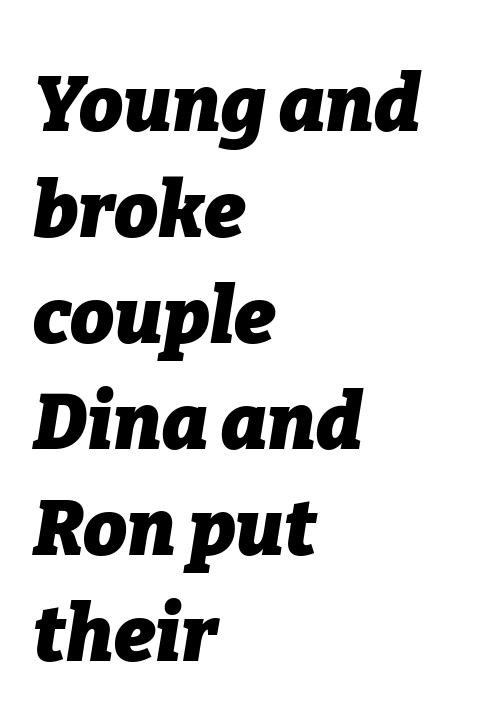
The image shows 78 px heavy type, italic (leaning right); set left-aligned, normal line spacing (1.36x), normal letter spacing, not underlined; low stroke contrast and a medium x-height.
